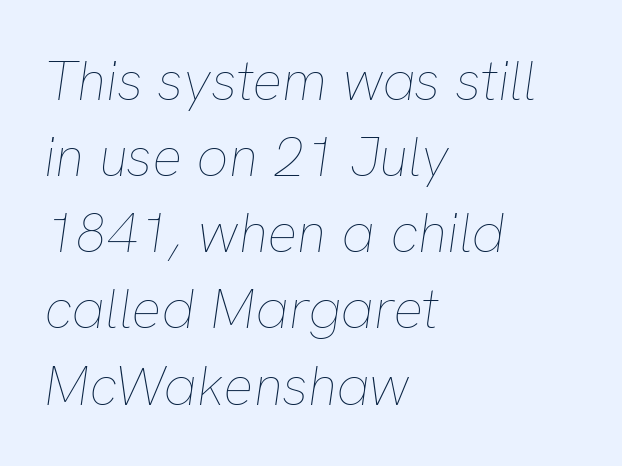
Q: Is the text bold? A: No.
Q: Is the text italic (slanted)? A: Yes, it leans right by about 8 degrees.
Q: Is the text underlined? A: No.
Q: How is the paragraph aligned? A: Left-aligned.
Q: Is the spacing between letters normal or unusually wide? A: Normal.
Q: Is the spacing between lines tight, normal or loose? A: Normal.
Q: Width (condensed, normal, or wide)? A: Normal.
Q: Stroke contrast? A: Low.
Q: x-height? A: Medium.
Q: Monospaced? A: No.
